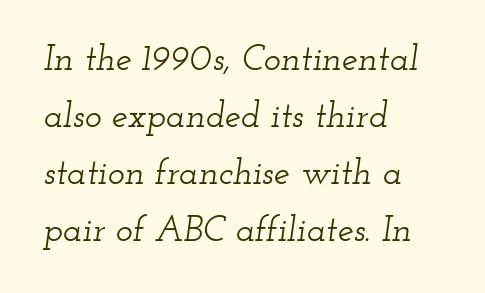
The image shows 36 px wide serif type, italic (leaning right); set left-aligned, normal line spacing (1.58x), normal letter spacing, not underlined; low stroke contrast and a small x-height.
